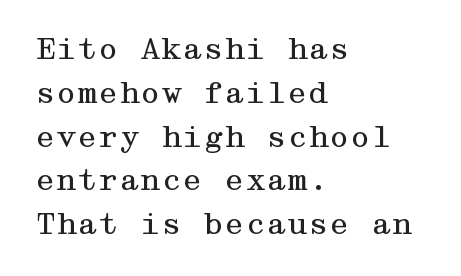
Q: Is the text bold? A: No.
Q: Is the text italic (slanted)? A: No, it is upright.
Q: Is the typeface a serif or a sans-serif typeface? A: Serif.
Q: Is the text underlined? A: No.
Q: How is the paragraph aligned? A: Left-aligned.
Q: Is the spacing between letters normal or unusually wide? A: Normal.
Q: Is the spacing between lines tight, normal or loose? A: Normal.
Q: Width (condensed, normal, or wide)? A: Wide.
Q: Stroke contrast? A: Medium.
Q: x-height? A: Medium.
